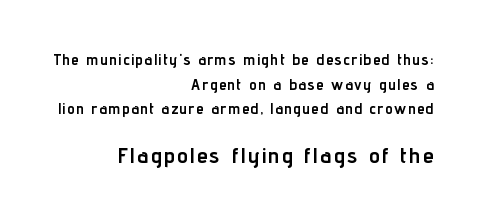
Vertical spacing — default. Summary of weight: heavy, a full bold. Underlining? Definitely not there. The lower block of text is set noticeably larger than the block above it.
